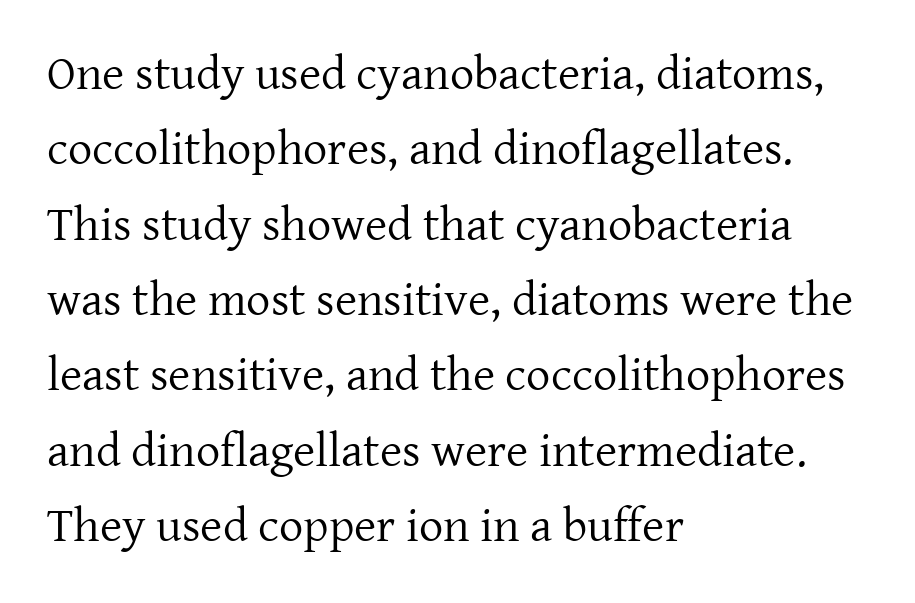
The image shows 48 px regular-weight serif type, upright; set left-aligned, normal line spacing (1.57x), normal letter spacing, not underlined; low stroke contrast and a medium x-height.
